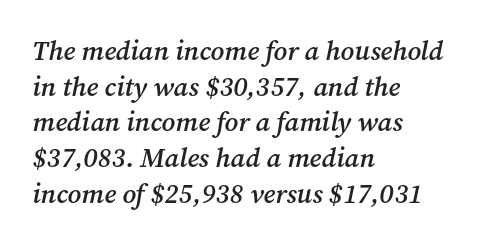
Q: Is the text bold? A: Semi-bold.
Q: Is the text italic (slanted)? A: Yes, it leans right by about 12 degrees.
Q: Is the text underlined? A: No.
Q: How is the paragraph aligned? A: Left-aligned.
Q: Is the spacing between letters normal or unusually wide? A: Normal.
Q: Is the spacing between lines tight, normal or loose? A: Normal.
